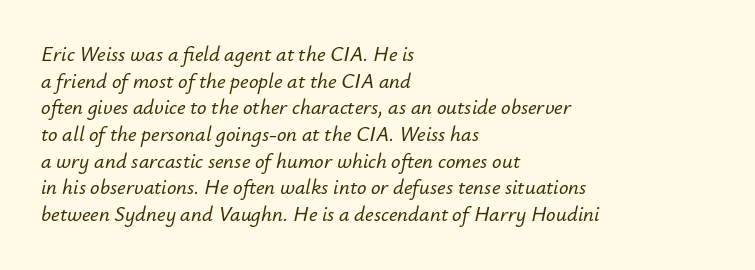
The passage shown leans; its letterforms are oblique. Spacing between characters is what you'd get straight out of the box. The typesetter chose a ragged-right arrangement here. Only glyphs here, with clear space below each row. The block of text has a typical density, with ordinary space between rows.
